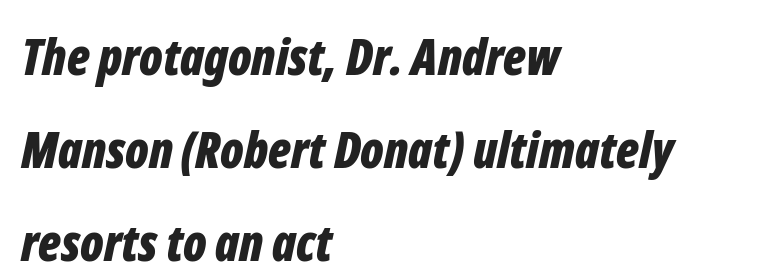
{"italic": "yes", "lean": "right", "slant_degrees": 12, "bold": "yes", "weight": "bold", "width": "condensed", "stroke_contrast": "low", "x_height": "medium", "monospaced": "no", "underline": "no", "align": "left", "line_spacing_ratio": 1.86, "letter_spacing": "normal", "letter_spacing_em": 0.0, "glyph_px": 50}
